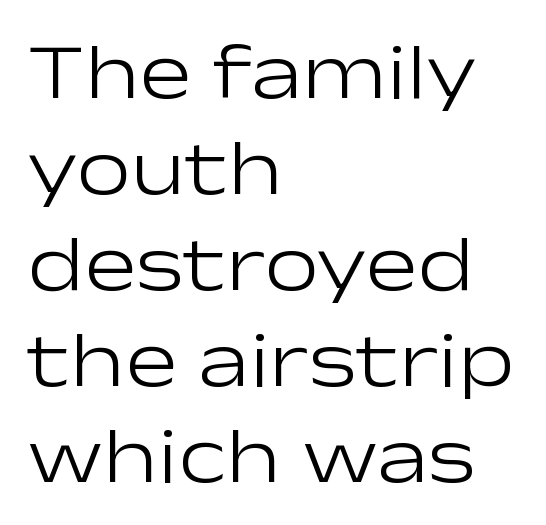
Q: Is the text bold? A: No.
Q: Is the text italic (slanted)? A: No, it is upright.
Q: Is the typeface a serif or a sans-serif typeface? A: Sans-serif.
Q: Is the text underlined? A: No.
Q: How is the paragraph aligned? A: Left-aligned.
Q: Is the spacing between letters normal or unusually wide? A: Normal.
Q: Width (condensed, normal, or wide)? A: Wide.
Q: Stroke contrast? A: Low.
Q: x-height? A: Medium.
Q: Monospaced? A: No.
